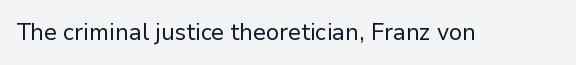
The type is set solid horizontally, with unmodified tracking. Words float on clear page, feet unadorned. A quiet, ordinary-to-light weight characterises the typeface. The type sits square on the baseline with zero lean.
